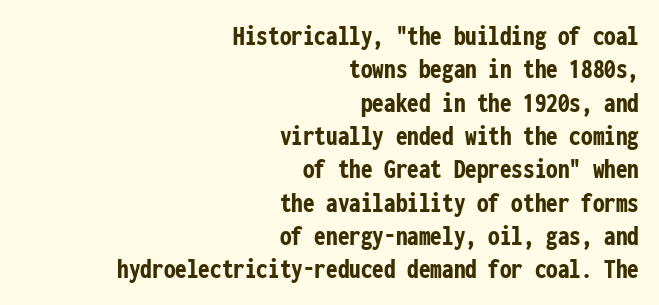
Q: Is the text bold? A: Yes.
Q: Is the text italic (slanted)? A: No, it is upright.
Q: Is the typeface a serif or a sans-serif typeface? A: Sans-serif.
Q: Is the text underlined? A: No.
Q: How is the paragraph aligned? A: Right-aligned.
Q: Is the spacing between letters normal or unusually wide? A: Normal.
Q: Is the spacing between lines tight, normal or loose? A: Tight.
Q: Width (condensed, normal, or wide)? A: Condensed.
Q: Stroke contrast? A: Low.
Q: x-height? A: Medium.
Q: Monospaced? A: Yes.
